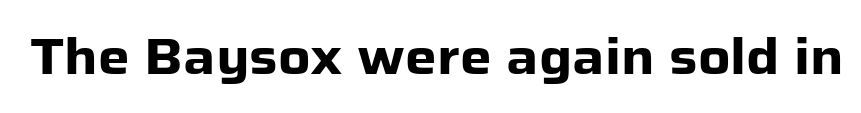
{"serif": "no", "italic": "no", "bold": "yes", "weight": "heavy", "width": "normal", "stroke_contrast": "low", "x_height": "medium", "monospaced": "no", "underline": "no", "letter_spacing": "normal", "letter_spacing_em": 0.0, "glyph_px": 50}
